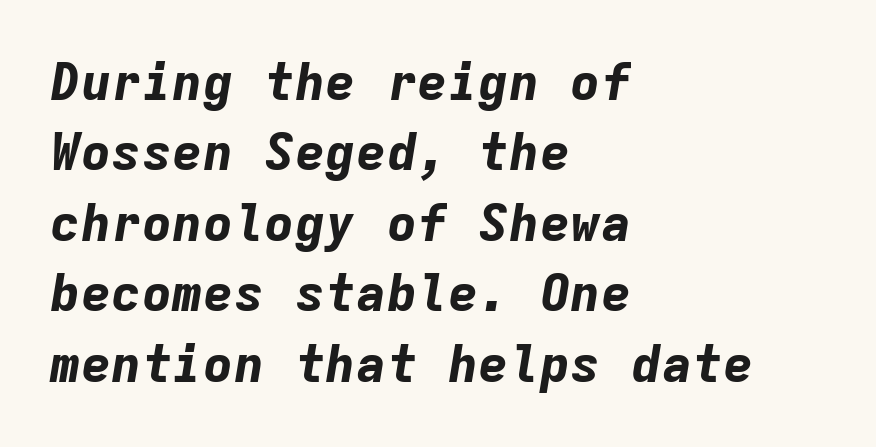
The lines in this sample share a left origin and differ only in where they stop. Honestly, the letter spacing is just normal — you wouldn't notice it. Any mark beneath the type? The region is blank. The passage shown is emphatically bold. Fixed-width glyphs throughout — classic coding-font behaviour. Regarding leading, the lines here are spaced in the standard way.
